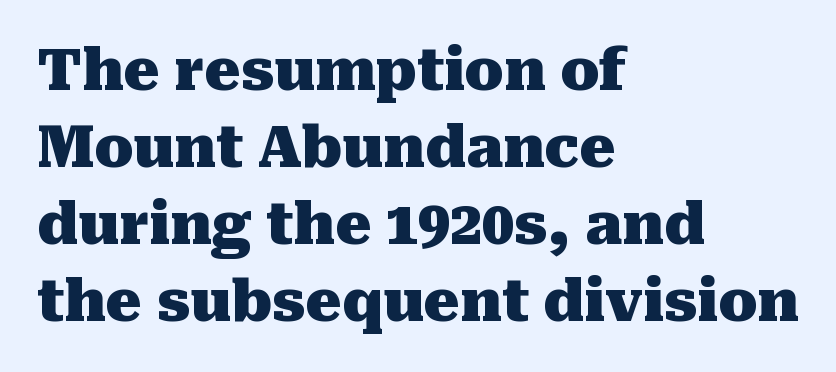
The image shows 57 px heavy serif type, upright; set left-aligned, normal line spacing (1.35x), normal letter spacing, not underlined; medium stroke contrast and a medium x-height.
